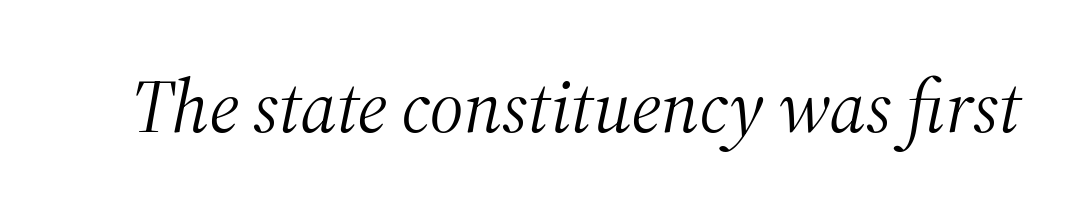
The image shows 75 px light serif type, italic (leaning right); set normal letter spacing, not underlined; medium stroke contrast and a medium x-height.
